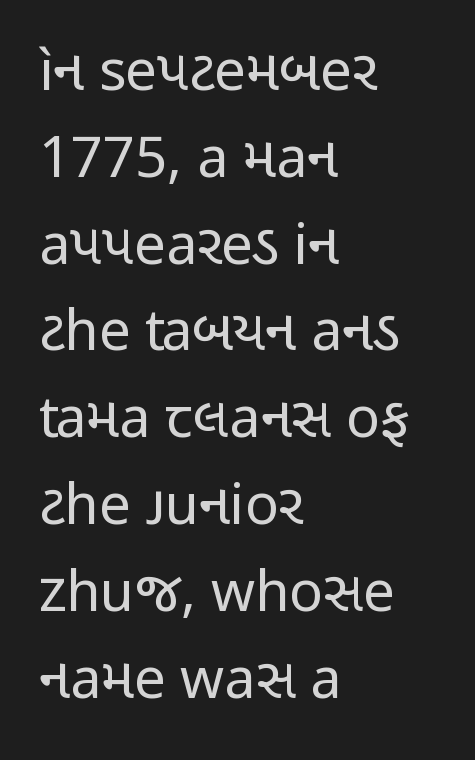
Q: Is the text bold? A: No.
Q: Is the text italic (slanted)? A: No, it is upright.
Q: Is the typeface a serif or a sans-serif typeface? A: Sans-serif.
Q: Is the text underlined? A: No.
Q: How is the paragraph aligned? A: Left-aligned.
Q: Is the spacing between letters normal or unusually wide? A: Normal.
Q: Is the spacing between lines tight, normal or loose? A: Normal.
Q: Width (condensed, normal, or wide)? A: Condensed.
Q: Stroke contrast? A: Low.
Q: x-height? A: Medium.
Q: Monospaced? A: No.
